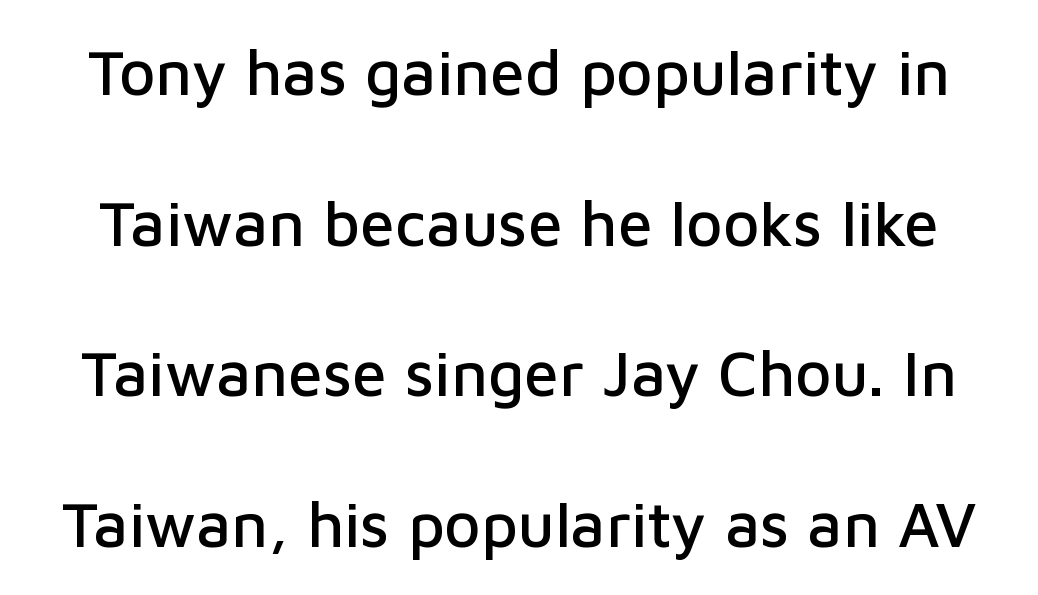
{"serif": "no", "italic": "no", "width": "normal", "stroke_contrast": "low", "x_height": "medium", "monospaced": "no", "underline": "no", "line_spacing": "loose", "line_spacing_ratio": 2.39, "letter_spacing": "normal", "letter_spacing_em": 0.0, "glyph_px": 63}
